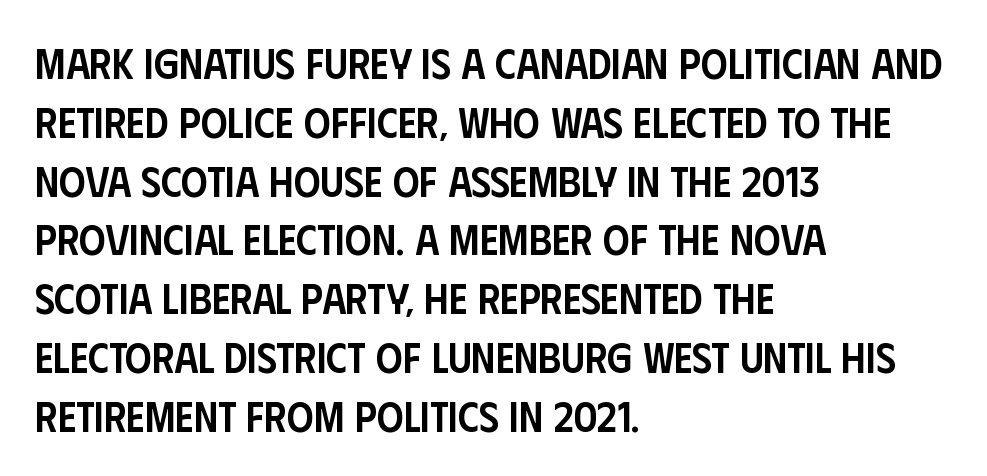
The image shows 42 px semibold, condensed sans-serif type, upright; set left-aligned, normal line spacing (1.4x), normal letter spacing, not underlined; low stroke contrast and a large x-height.
